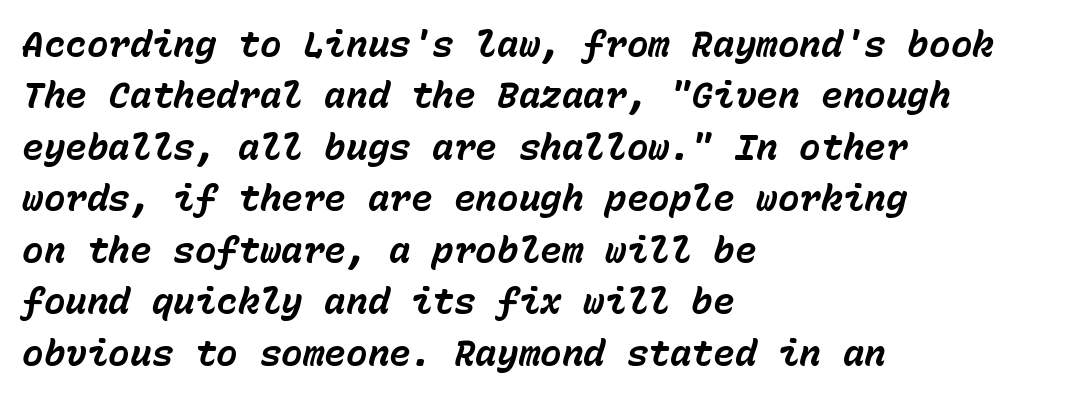
Has an underline been added? It has not. Heavy, bold letterforms. Slanted lettering throughout. Vertically, the passage feels balanced, rows spaced as you'd expect.
